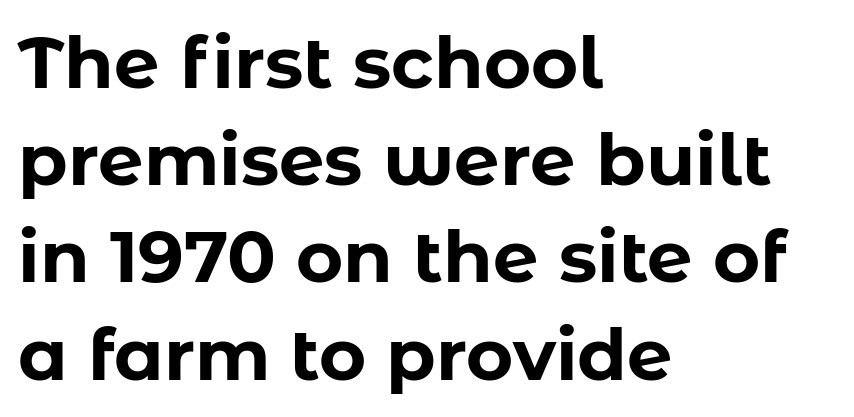
Is this a sans? Yes — the strokes have no serifs. The setting favours the left margin, as ordinary paragraphs usually do. Think of a printed novel: that variable character pitch is what you see here. Notice how thick the strokes are: this is what a full bold looks like. The typography opts for an upright posture over an oblique one. Unmarked baselines from the first word to the last.
